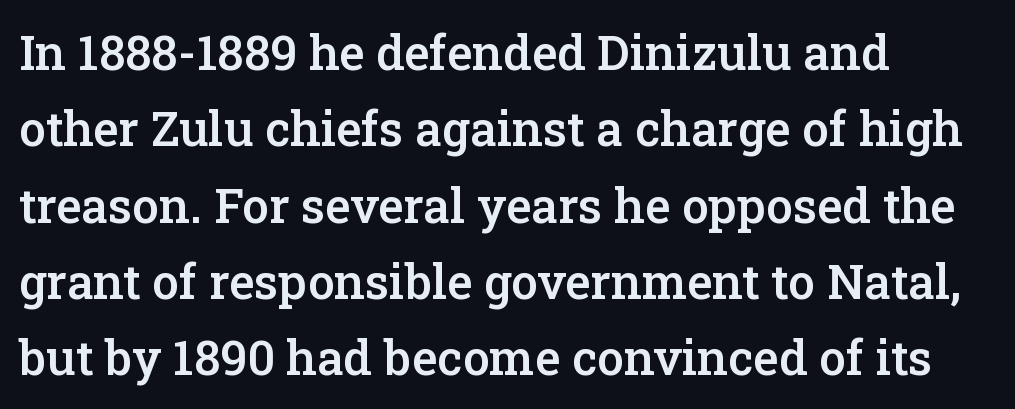
The image shows 48 px semibold serif type, upright; set left-aligned, normal line spacing (1.59x), normal letter spacing, not underlined; low stroke contrast and a medium x-height.
